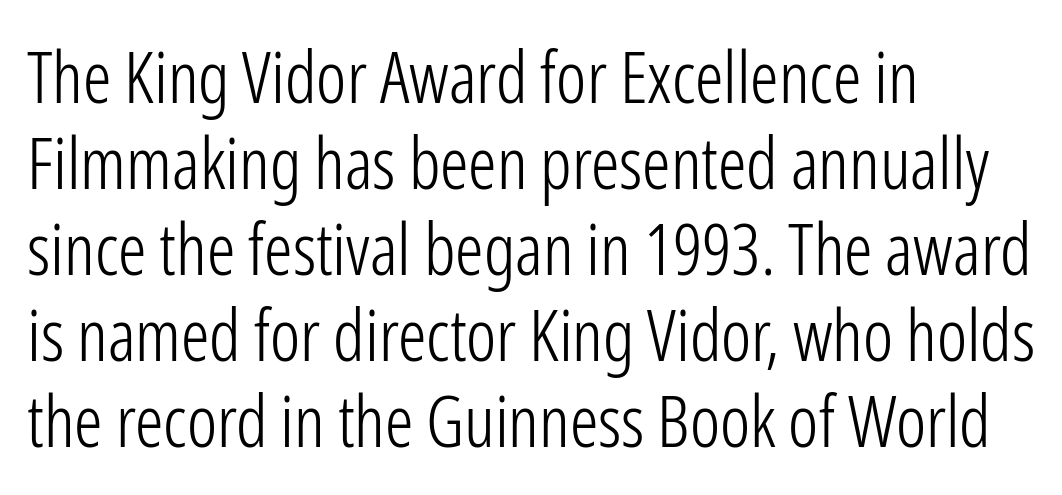
{"serif": "no", "italic": "no", "bold": "no", "weight": "light", "width": "condensed", "stroke_contrast": "low", "x_height": "medium", "monospaced": "no", "underline": "no", "align": "left", "line_spacing_ratio": 1.21, "letter_spacing": "normal", "letter_spacing_em": 0.0, "glyph_px": 71}
